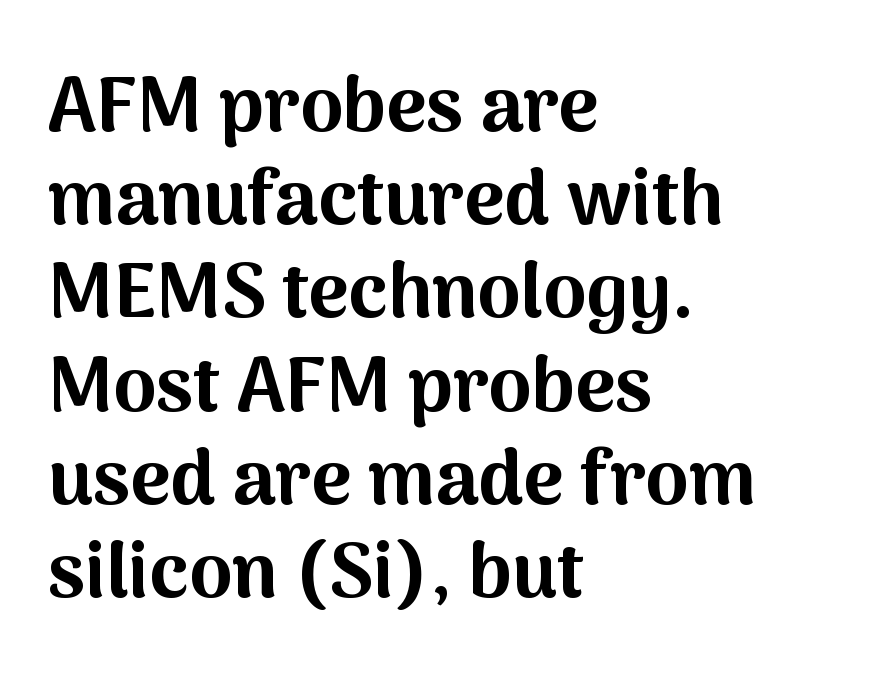
{"serif": "no", "italic": "no", "bold": "yes", "weight": "bold", "width": "normal", "stroke_contrast": "medium", "x_height": "medium", "monospaced": "no", "underline": "no", "align": "left", "line_spacing_ratio": 1.21, "letter_spacing": "normal", "letter_spacing_em": 0.0, "glyph_px": 77}
